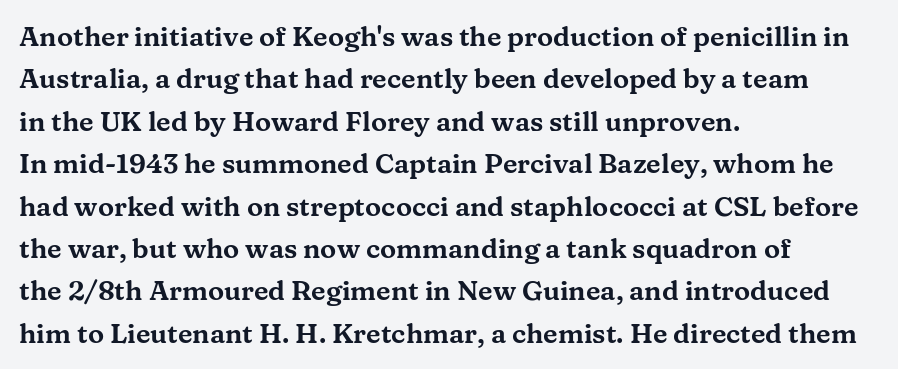
Q: Is the text italic (slanted)? A: No, it is upright.
Q: Is the text underlined? A: No.
Q: How is the paragraph aligned? A: Left-aligned.
Q: Is the spacing between letters normal or unusually wide? A: Normal.
Q: Is the spacing between lines tight, normal or loose? A: Normal.
